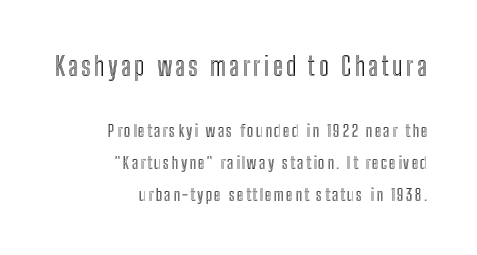
This layout puts the oversized block above and the modest block below. Designer's note — italics off, roman on. Descender tails drop into unmarked territory. If you drew a ruler down the right edge, every line would touch it.
